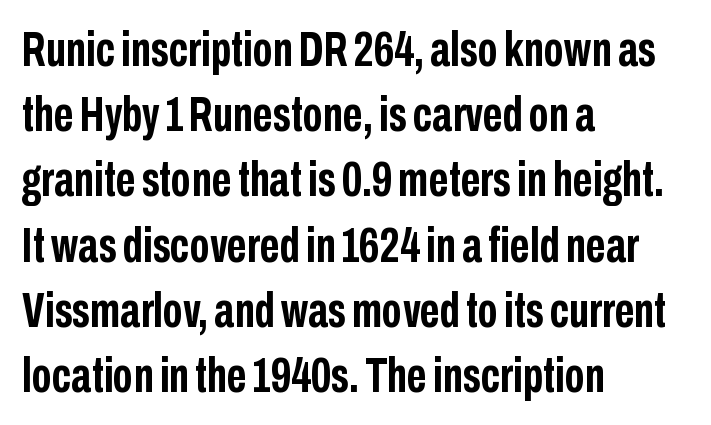
Compared with typical body copy, the letter spacing here is the same. When letters stand straight like this, we call the style roman or upright. You could not count columns in this text — the font is proportionally spaced. A student would call this left alignment; a typographer would say flush left, rag right.
